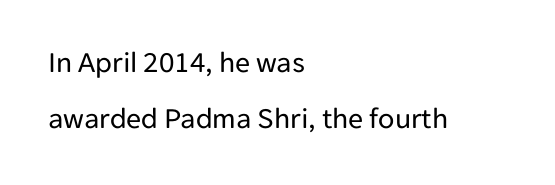
The image shows 30 px regular-weight sans-serif type, upright; set left-aligned, line spacing 1.88x, normal letter spacing, not underlined; low stroke contrast and a medium x-height.
